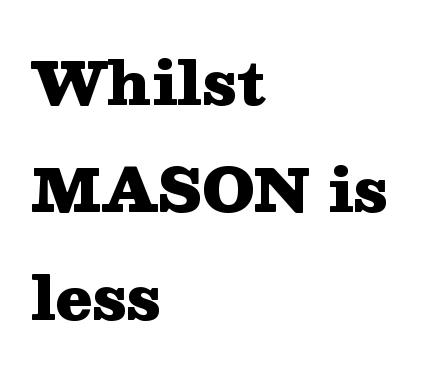
The letters carry serifs — small finishing strokes at the ends of their stems. Each word holds together tightly as a unit, with standard inter-letter gaps. Spacing verdict: proportional, widths tailored to each character. These lines stack with their left ends in a neat column.
